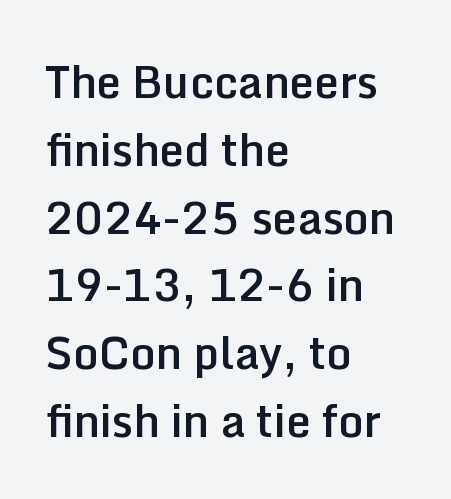
{"serif": "no", "italic": "no", "bold": "semi", "weight": "semibold", "width": "normal", "stroke_contrast": "low", "x_height": "medium", "monospaced": "no", "underline": "no", "align": "left", "line_spacing": "normal", "line_spacing_ratio": 1.54, "letter_spacing": "normal", "letter_spacing_em": 0.0, "glyph_px": 44}
